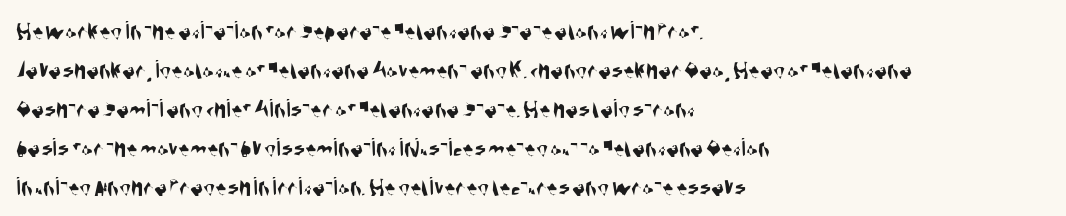
The image shows 27 px text type; set left-aligned, normal line spacing (1.44x), normal letter spacing, not underlined.
